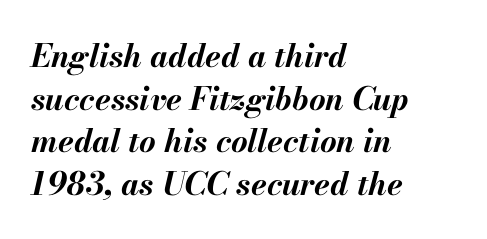
The image shows 32 px bold type, italic (leaning right); set left-aligned, normal line spacing (1.33x), normal letter spacing, not underlined; medium stroke contrast and a small x-height.
